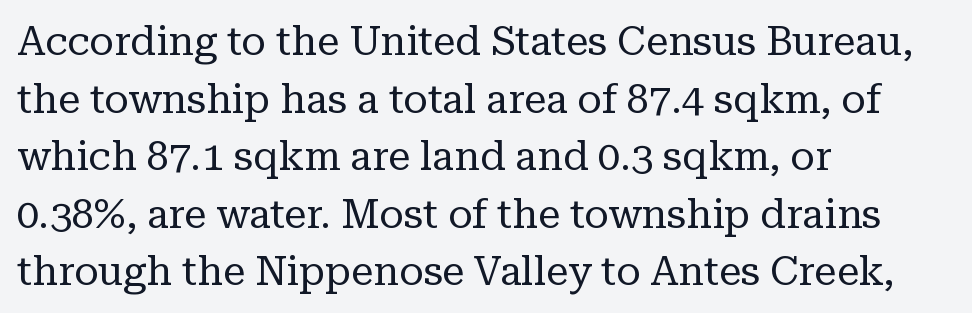
Q: Is the text bold? A: No.
Q: Is the text italic (slanted)? A: No, it is upright.
Q: Is the typeface a serif or a sans-serif typeface? A: Serif.
Q: Is the text underlined? A: No.
Q: How is the paragraph aligned? A: Left-aligned.
Q: Is the spacing between letters normal or unusually wide? A: Normal.
Q: Is the spacing between lines tight, normal or loose? A: Normal.
Q: Width (condensed, normal, or wide)? A: Normal.
Q: Stroke contrast? A: Low.
Q: x-height? A: Medium.
Q: Monospaced? A: No.
